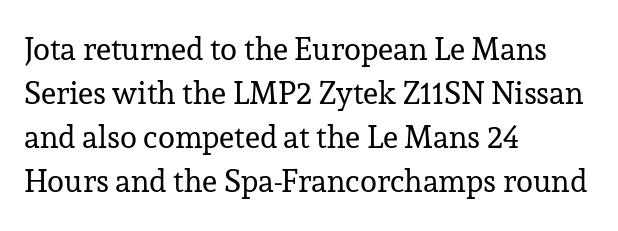
{"serif": "yes", "italic": "no", "bold": "no", "weight": "regular", "width": "normal", "stroke_contrast": "low", "x_height": "medium", "monospaced": "no", "underline": "no", "align": "left", "line_spacing": "normal", "line_spacing_ratio": 1.42, "letter_spacing": "normal", "letter_spacing_em": 0.0, "glyph_px": 31}
